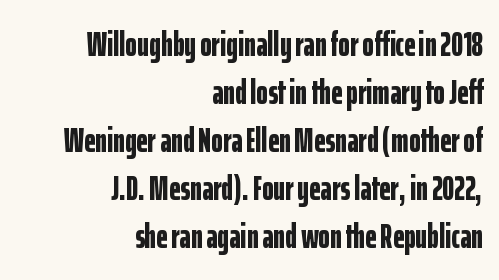
The image shows 35 px bold, condensed sans-serif type, upright; set right-aligned, normal line spacing (1.37x), normal letter spacing, not underlined; low stroke contrast and a medium x-height.
